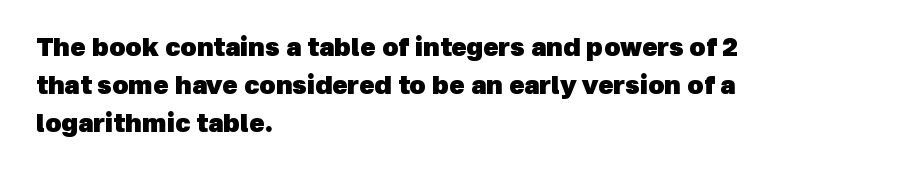
Q: Is the text bold? A: Yes.
Q: Is the text underlined? A: No.
Q: How is the paragraph aligned? A: Left-aligned.
Q: Is the spacing between letters normal or unusually wide? A: Normal.
Q: Is the spacing between lines tight, normal or loose? A: Normal.
